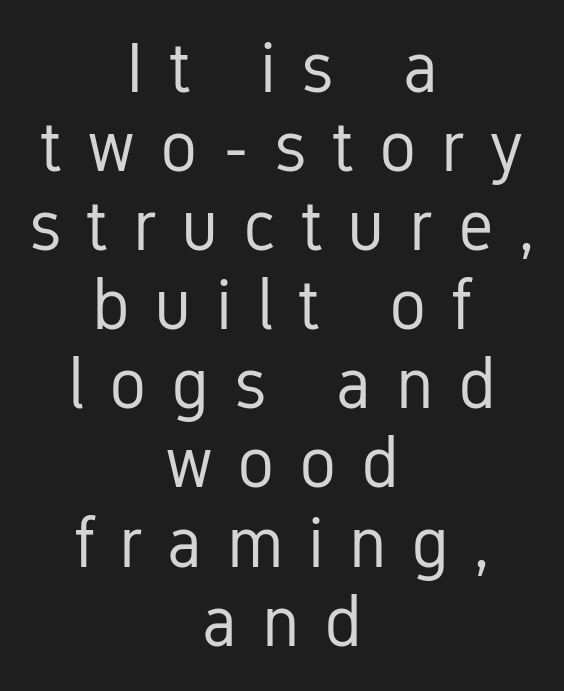
{"serif": "no", "italic": "no", "bold": "no", "weight": "regular", "width": "condensed", "stroke_contrast": "low", "x_height": "medium", "monospaced": "no", "underline": "no", "align": "center", "line_spacing": "tight", "line_spacing_ratio": 1.13, "letter_spacing": "wide", "letter_spacing_em": 0.35, "glyph_px": 70}
